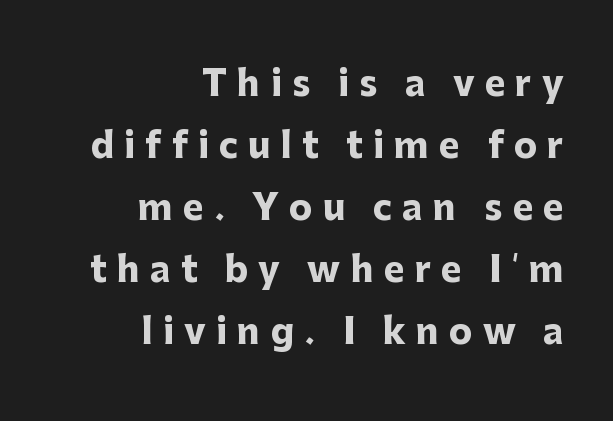
Every row of glyphs terminates at an identical x-position on the right. These lines are rendered in a variable-pitch font. These lines carry a lot of weight — the face is fully bold. This is roman type, the default non-slanted kind. This rendering widens character spacing well past its baseline value. Underline: absent.
